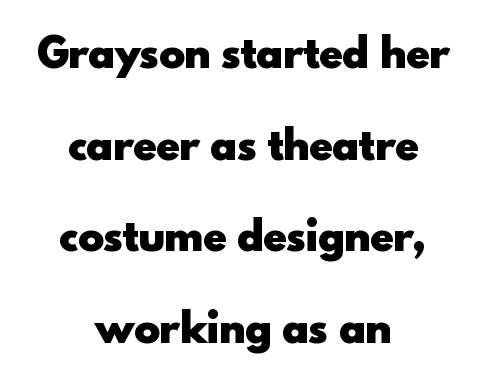
{"serif": "no", "italic": "no", "bold": "yes", "weight": "heavy", "width": "normal", "x_height": "small", "monospaced": "no", "underline": "no", "align": "center", "line_spacing": "loose", "line_spacing_ratio": 2.35, "letter_spacing": "normal", "letter_spacing_em": 0.0, "glyph_px": 39}
